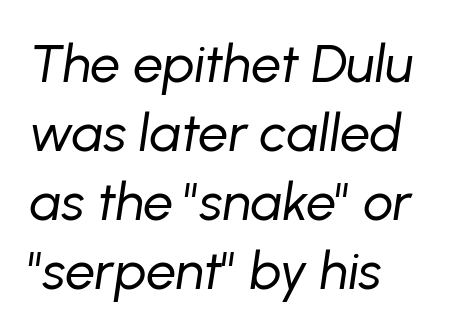
The image shows 53 px regular-weight type, italic (leaning right); set left-aligned, normal line spacing (1.3x), normal letter spacing, not underlined; low stroke contrast and a medium x-height.
